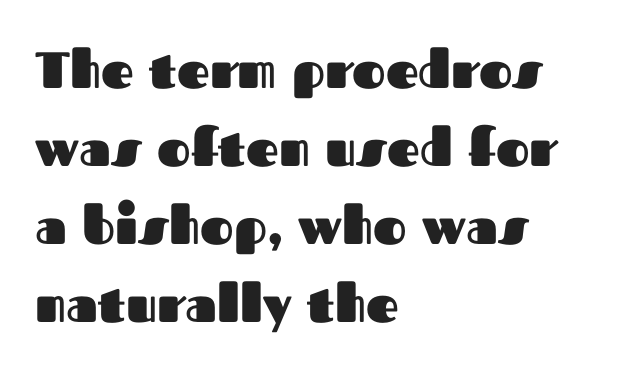
Typesetter's note: full bold, strokes at maximum text heaviness. Is there any slant? The stems are plumb. The font family rendered here belongs to the sans-serif group. Each word holds together tightly as a unit, with standard inter-letter gaps. Underline: absent. Is there much room between lines? A standard amount, neither cramped nor airy.
